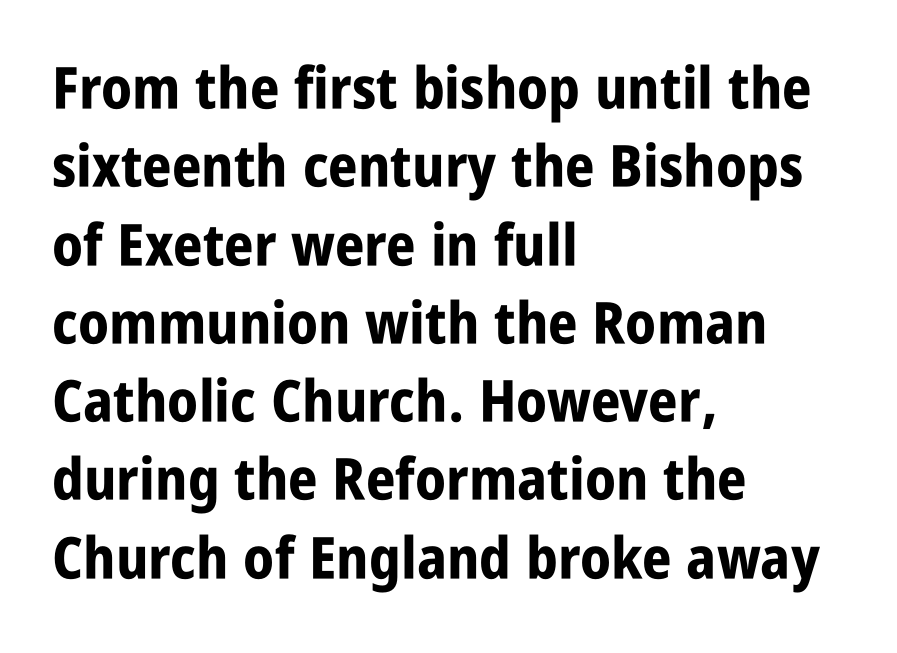
The image shows 58 px bold, condensed sans-serif type, upright; set left-aligned, normal line spacing (1.35x), normal letter spacing, not underlined; low stroke contrast and a large x-height.
